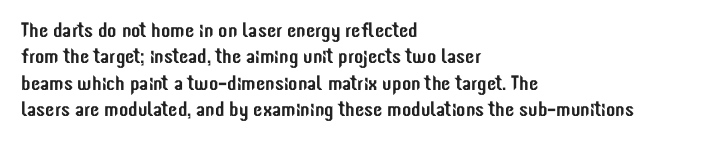
{"italic": "no", "underline": "no", "align": "left", "line_spacing": "normal", "line_spacing_ratio": 1.26, "letter_spacing": "normal", "letter_spacing_em": 0.0, "glyph_px": 21}
